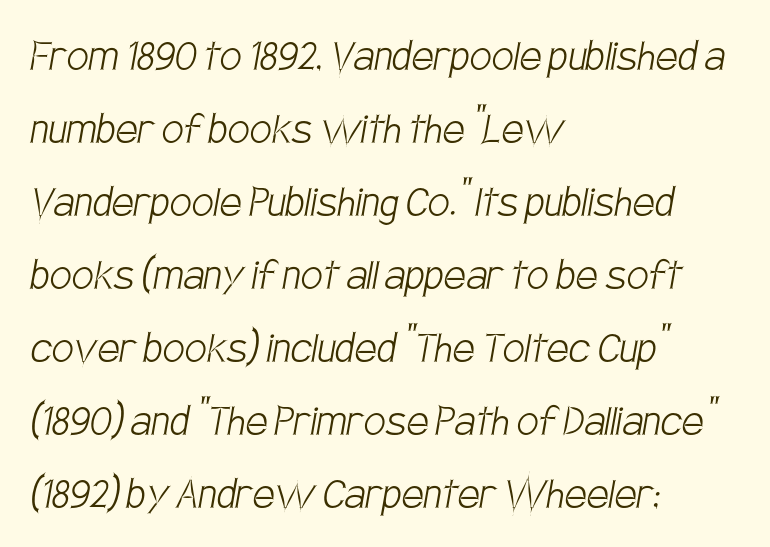
The image shows 49 px light, condensed sans-serif type; set left-aligned, normal line spacing (1.49x), normal letter spacing, not underlined; low stroke contrast and a large x-height.
